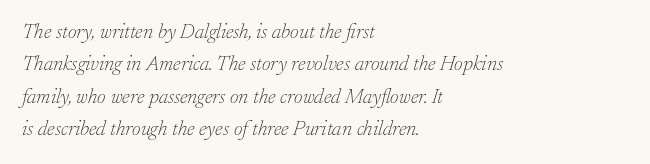
Q: Is the text bold? A: No.
Q: Is the text italic (slanted)? A: Yes, it leans right by about 17 degrees.
Q: Is the text underlined? A: No.
Q: How is the paragraph aligned? A: Left-aligned.
Q: Is the spacing between letters normal or unusually wide? A: Normal.
Q: Is the spacing between lines tight, normal or loose? A: Normal.
